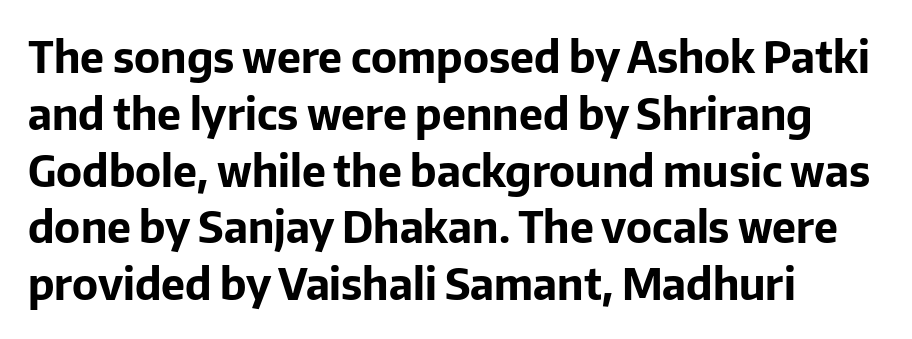
The image shows 43 px bold sans-serif type, upright; set left-aligned, normal line spacing (1.32x), normal letter spacing, not underlined; low stroke contrast and a medium x-height.
